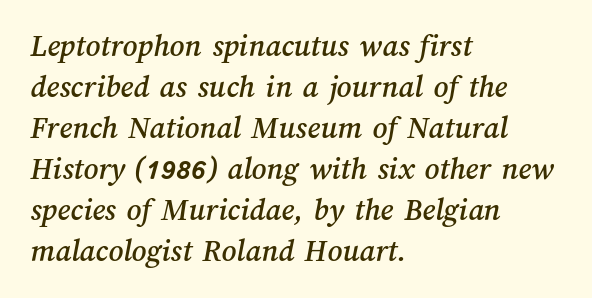
Q: Is the text underlined? A: No.
Q: How is the paragraph aligned? A: Left-aligned.
Q: Is the spacing between letters normal or unusually wide? A: Normal.
Q: Is the spacing between lines tight, normal or loose? A: Normal.
Q: Width (condensed, normal, or wide)? A: Normal.
Q: Stroke contrast? A: Medium.
Q: x-height? A: Medium.
Q: Monospaced? A: No.
